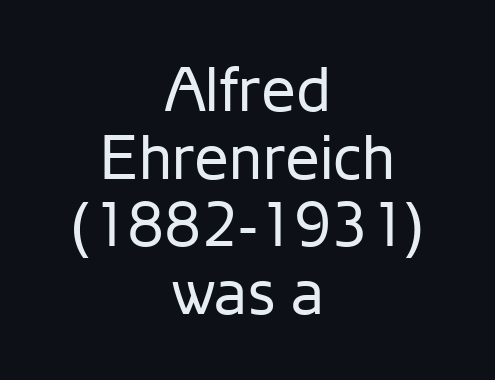
Students, note that the glyphs here touch the page at normal intervals. Anything drawn beneath the words? Only blank space. Here the designer chose a conventional face with non-uniform glyph widths. The strokes are not fattened; the text isn't bold. Tall strokes in this sample are plumb rather than angled.
